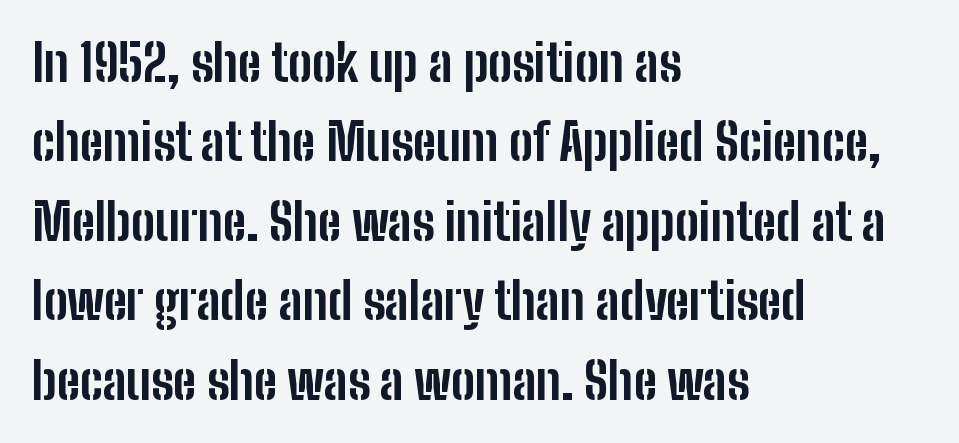
{"serif": "no", "italic": "no", "bold": "yes", "weight": "bold", "width": "condensed", "stroke_contrast": "low", "x_height": "medium", "monospaced": "no", "underline": "no", "align": "left", "line_spacing": "normal", "line_spacing_ratio": 1.59, "letter_spacing": "normal", "letter_spacing_em": 0.0, "glyph_px": 50}
